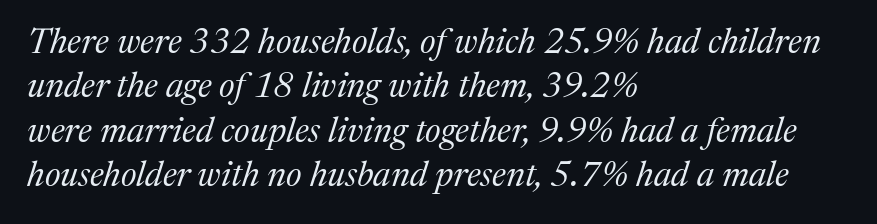
Tall strokes in this sample are angled rather than plumb. Tracking value appears to be zero — textbook default spacing. One-word summary of the alignment: left. These lines are rendered in a variable-pitch font. This reads as an unemphasized weight, regular at the heaviest.
